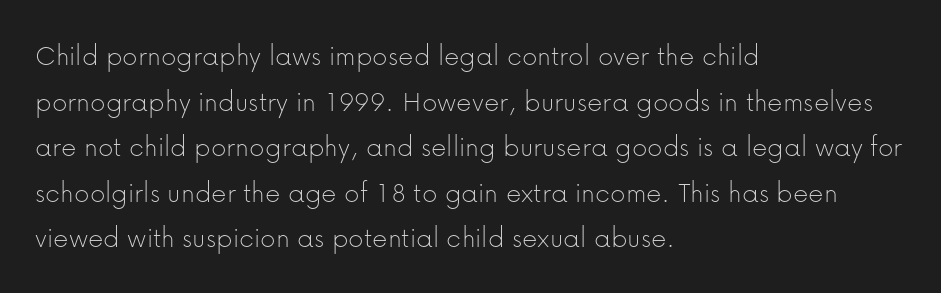
How would I describe the line gaps? Plain and ordinary. The strokes are not fattened; the text isn't bold. Characters remain perfectly vertical along every line. Are there feet on the stems? There aren't — it's a sans. The passage shown is not underscored anywhere. How are the letters spaced? Ordinarily, with no added tracking.
